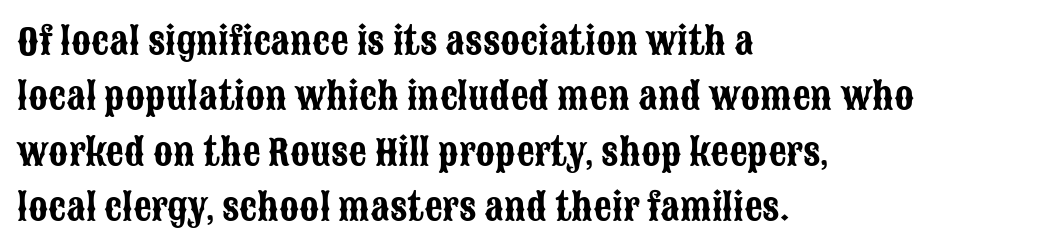
{"serif": "no", "italic": "no", "width": "condensed", "stroke_contrast": "low", "x_height": "large", "monospaced": "no", "underline": "no", "align": "left", "line_spacing": "normal", "line_spacing_ratio": 1.54, "letter_spacing": "normal", "letter_spacing_em": 0.0, "glyph_px": 36}
